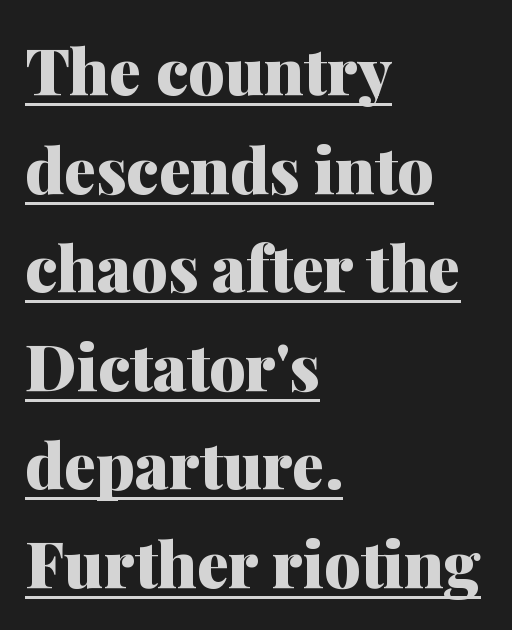
Q: Is the text bold? A: Yes.
Q: Is the text italic (slanted)? A: No, it is upright.
Q: Is the typeface a serif or a sans-serif typeface? A: Serif.
Q: Is the text underlined? A: Yes.
Q: How is the paragraph aligned? A: Left-aligned.
Q: Is the spacing between letters normal or unusually wide? A: Normal.
Q: Is the spacing between lines tight, normal or loose? A: Normal.
Q: Width (condensed, normal, or wide)? A: Normal.
Q: Stroke contrast? A: Medium.
Q: x-height? A: Medium.
Q: Monospaced? A: No.
